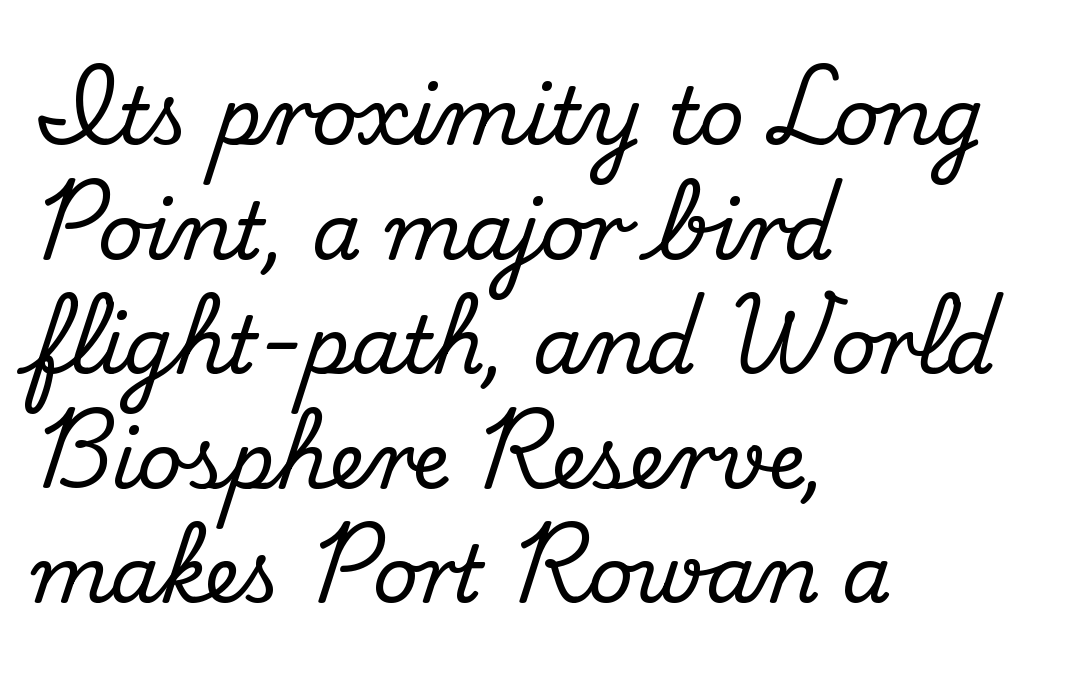
{"serif": "yes", "width": "normal", "stroke_contrast": "medium", "x_height": "small", "monospaced": "no", "underline": "no", "align": "left", "line_spacing": "normal", "line_spacing_ratio": 1.45, "letter_spacing": "normal", "letter_spacing_em": 0.0, "glyph_px": 79}
